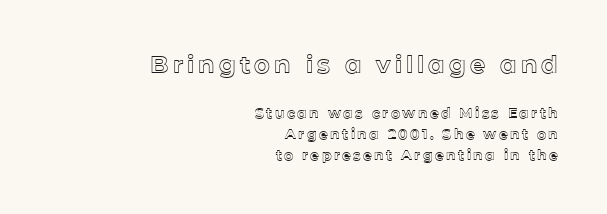
Q: Is the text italic (slanted)? A: No, it is upright.
Q: Is the text underlined? A: No.
Q: How is the paragraph aligned? A: Right-aligned.
Q: Is the spacing between lines tight, normal or loose? A: Normal.
Q: Which block of text is set in a larger size, the first (top) or the second (bottom)? A: The first (top) one.
